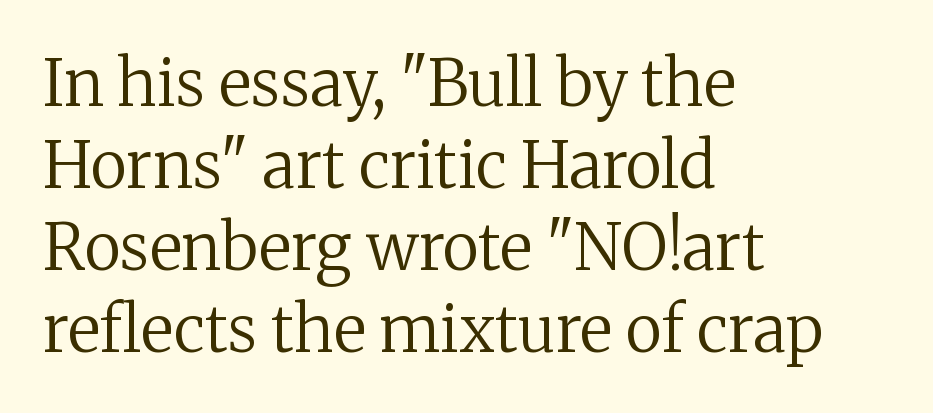
The image shows 64 px regular-weight serif type, upright; set left-aligned, normal line spacing (1.28x), normal letter spacing, not underlined; medium stroke contrast and a medium x-height.
